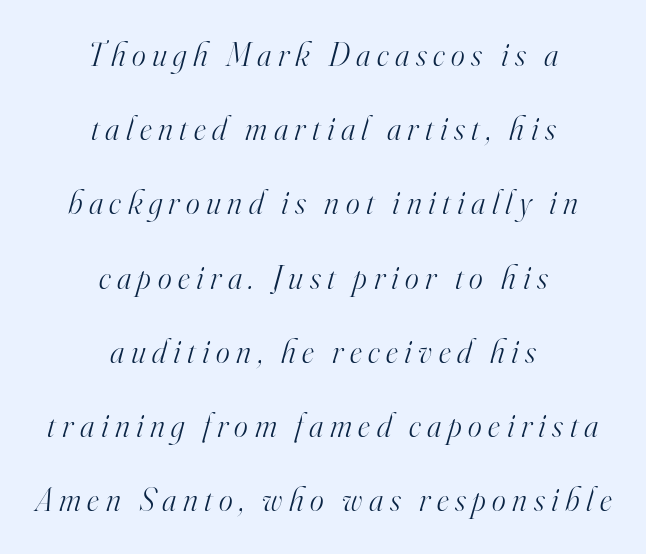
No chunkiness to these letters — they're not bold. Quick note: italic. Character widths vary here, with narrow letters taking less room than wide ones. There is plenty of visible air inserted between adjacent glyphs. Horizontal bands of white between lines are thick stripes.
